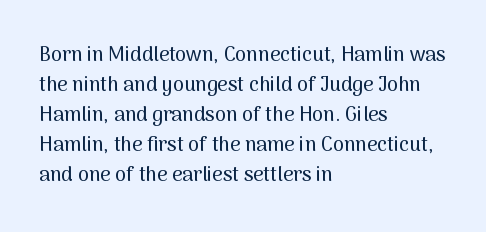
The passage shown has conventional tracking throughout. Is there much room between lines? A standard amount, neither cramped nor airy. This is the regular roman posture of the typeface. Plain, unruled lines of type. Typeset ragged right — the left edge is the straight one.
